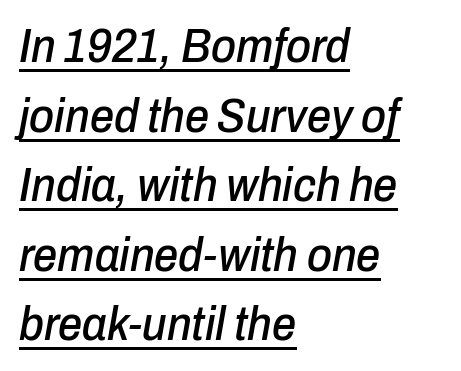
{"italic": "yes", "lean": "right", "slant_degrees": 10, "width": "condensed", "stroke_contrast": "low", "x_height": "medium", "monospaced": "no", "underline": "yes", "align": "left", "line_spacing": "normal", "line_spacing_ratio": 1.45, "letter_spacing": "normal", "letter_spacing_em": 0.0, "glyph_px": 48}
